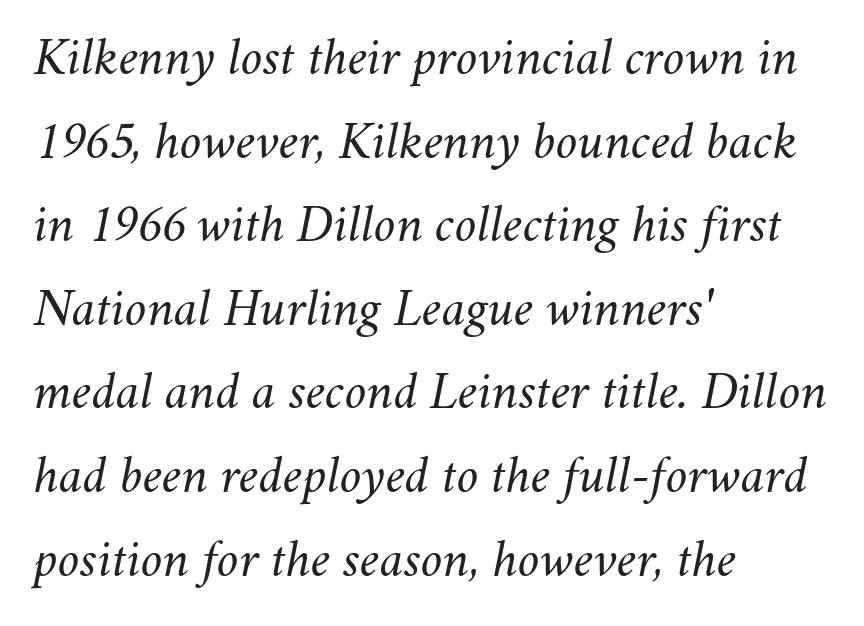
The image shows 55 px light type, italic (leaning right); set left-aligned, normal line spacing (1.52x), normal letter spacing, not underlined; medium stroke contrast and a small x-height.
